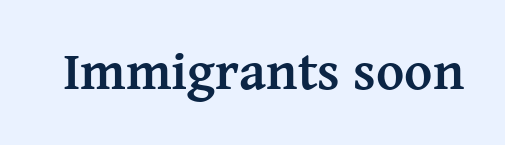
Plenty of ink on the page — the face is bold. Has an underline been added? It has not. A typesetter would call this zero additional tracking. Do the characters align in a grid? No, the font is proportional. Typographically, this falls in the serif category. Notice how the stems are strictly vertical — no italics here.
